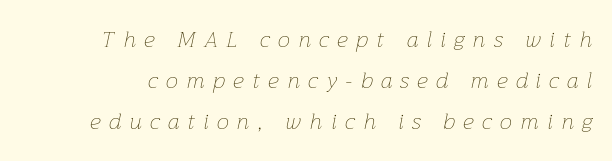
{"italic": "yes", "lean": "right", "slant_degrees": 12, "bold": "no", "underline": "no", "line_spacing_ratio": 1.86, "letter_spacing": "wide", "letter_spacing_em": 0.39, "glyph_px": 22}
